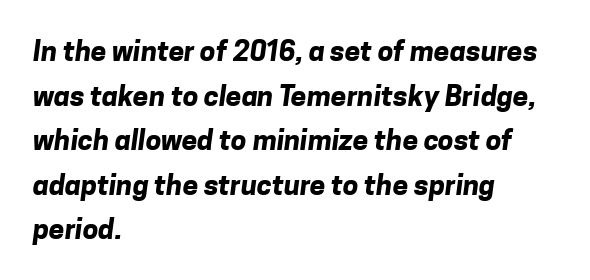
{"serif": "no", "bold": "yes", "weight": "bold", "width": "normal", "stroke_contrast": "low", "x_height": "medium", "monospaced": "no", "underline": "no", "align": "left", "line_spacing": "normal", "line_spacing_ratio": 1.59, "letter_spacing": "normal", "letter_spacing_em": 0.0, "glyph_px": 28}
